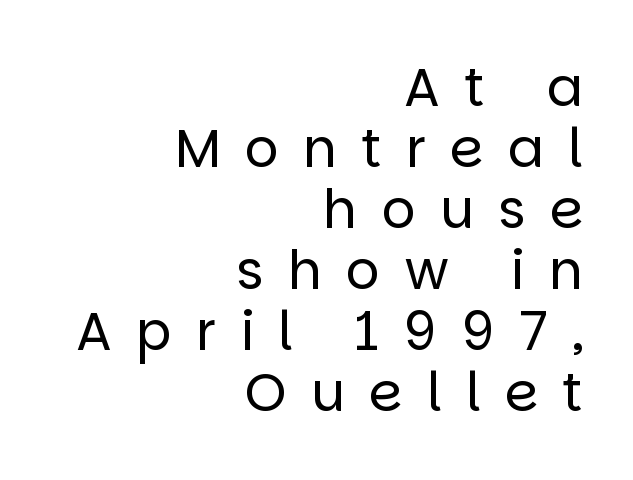
Q: Is the text bold? A: No.
Q: Is the text italic (slanted)? A: No, it is upright.
Q: Is the typeface a serif or a sans-serif typeface? A: Sans-serif.
Q: Is the text underlined? A: No.
Q: How is the paragraph aligned? A: Right-aligned.
Q: Is the spacing between letters normal or unusually wide? A: Unusually wide.
Q: Is the spacing between lines tight, normal or loose? A: Tight.
Q: Width (condensed, normal, or wide)? A: Normal.
Q: Stroke contrast? A: Low.
Q: x-height? A: Large.
Q: Monospaced? A: No.
